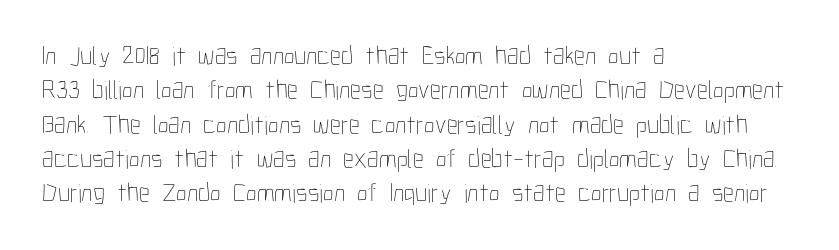
Q: Is the text bold? A: No.
Q: Is the text italic (slanted)? A: No, it is upright.
Q: Is the text underlined? A: No.
Q: How is the paragraph aligned? A: Left-aligned.
Q: Is the spacing between letters normal or unusually wide? A: Normal.
Q: Is the spacing between lines tight, normal or loose? A: Normal.
